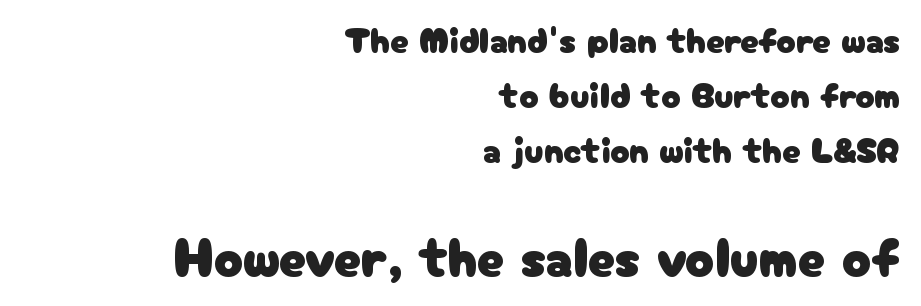
The image shows 54 px sans-serif type, upright; set right-aligned, normal line spacing (1.53x), normal letter spacing, not underlined; the second (bottom) block is 1.5x larger; low stroke contrast and a medium x-height.
